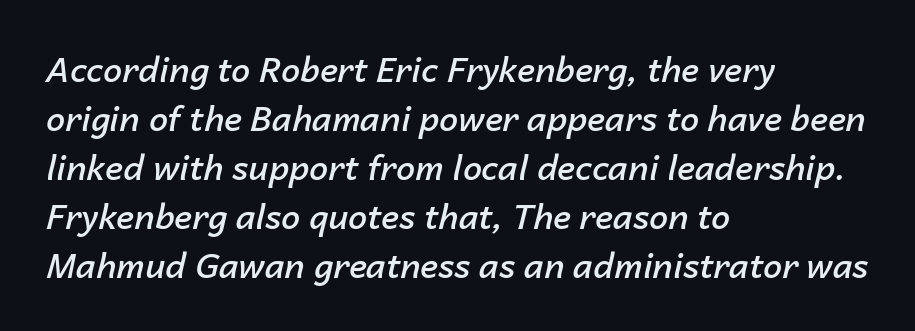
You could not count columns in this text — the font is proportionally spaced. The specimen reads as italic at a glance. Typesetter's note: demi weight, one step under bold. Nobody drew a line under any word here.
